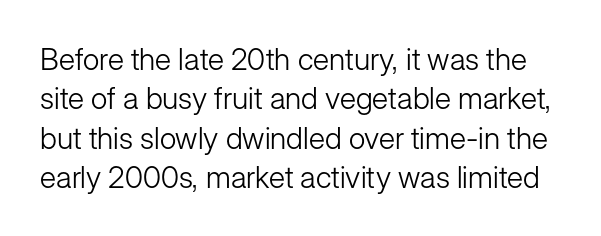
The image shows 30 px light sans-serif type, upright; set normal line spacing (1.31x), normal letter spacing, not underlined; low stroke contrast and a medium x-height.
